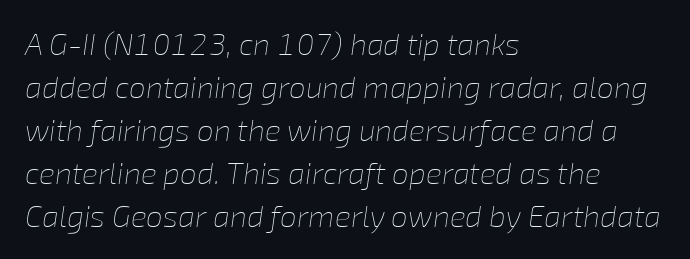
The image shows 30 px thin type, italic (leaning right); set left-aligned, normal line spacing (1.43x), normal letter spacing, not underlined; low stroke contrast and a medium x-height.
